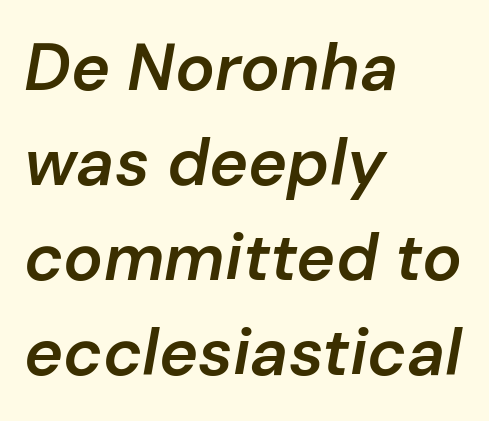
Caption: multi-line text, flush left, ragged right. Inter-character spacing is left at the font's built-in metrics. Slant detected: the letters are inclined. Only glyphs here, with clear space below each row.
